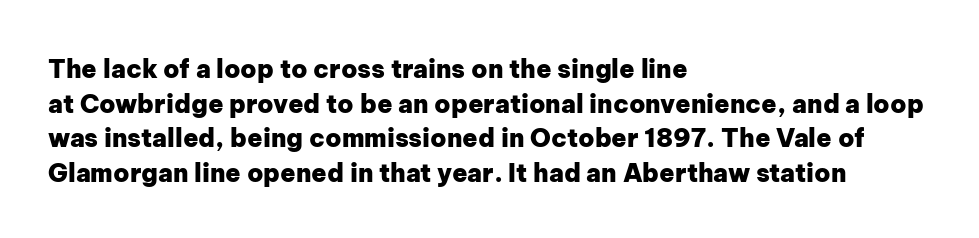
{"italic": "no", "bold": "yes", "underline": "no", "align": "left", "line_spacing": "normal", "line_spacing_ratio": 1.39, "letter_spacing": "normal", "letter_spacing_em": 0.0, "glyph_px": 25}
